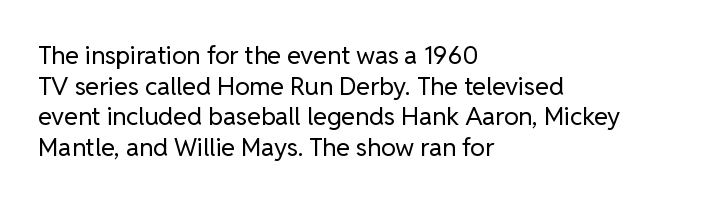
Q: Is the text bold? A: No.
Q: Is the text italic (slanted)? A: No, it is upright.
Q: Is the text underlined? A: No.
Q: How is the paragraph aligned? A: Left-aligned.
Q: Is the spacing between letters normal or unusually wide? A: Normal.
